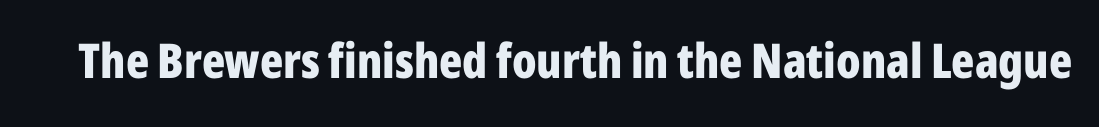
Compared with typical body copy, the letter spacing here is the same. These lines are composed in type without serifs. Chunky letters — that's bold for sure. Only glyphs here, with clear space below each row.
